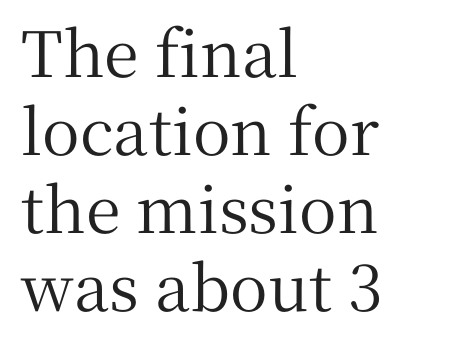
Q: Is the text italic (slanted)? A: No, it is upright.
Q: Is the typeface a serif or a sans-serif typeface? A: Serif.
Q: Is the text underlined? A: No.
Q: How is the paragraph aligned? A: Left-aligned.
Q: Is the spacing between letters normal or unusually wide? A: Normal.
Q: Width (condensed, normal, or wide)? A: Normal.
Q: Stroke contrast? A: Medium.
Q: x-height? A: Medium.
Q: Monospaced? A: No.
